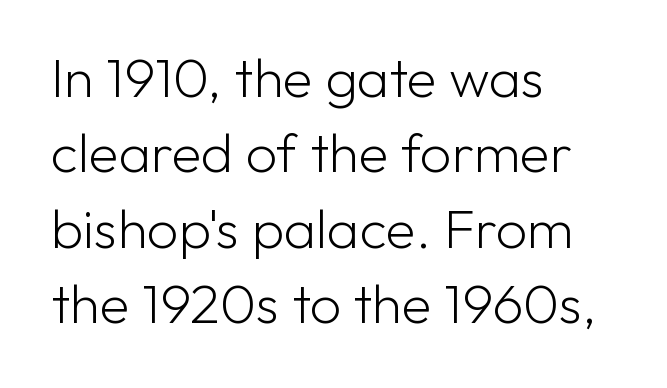
{"serif": "no", "italic": "no", "bold": "no", "weight": "light", "width": "normal", "stroke_contrast": "low", "x_height": "medium", "monospaced": "no", "underline": "no", "align": "left", "line_spacing": "normal", "line_spacing_ratio": 1.37, "letter_spacing": "normal", "letter_spacing_em": 0.0, "glyph_px": 55}
